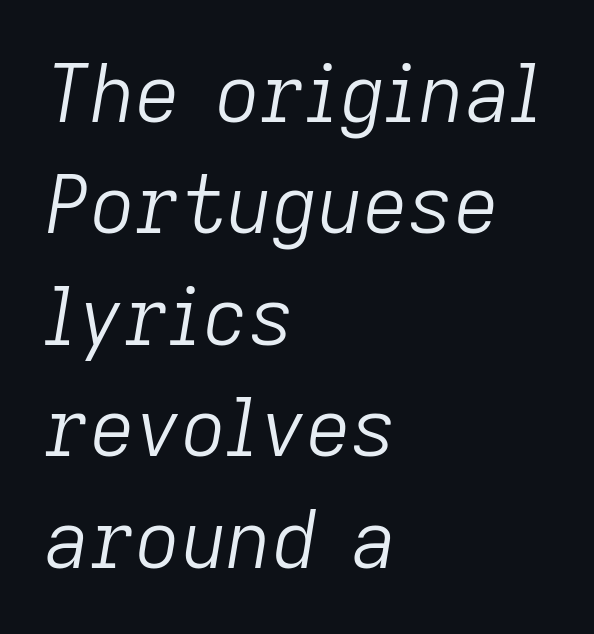
The image shows 79 px light type, italic (leaning right); set left-aligned, normal line spacing (1.41x), normal letter spacing, not underlined; low stroke contrast and a medium x-height.
